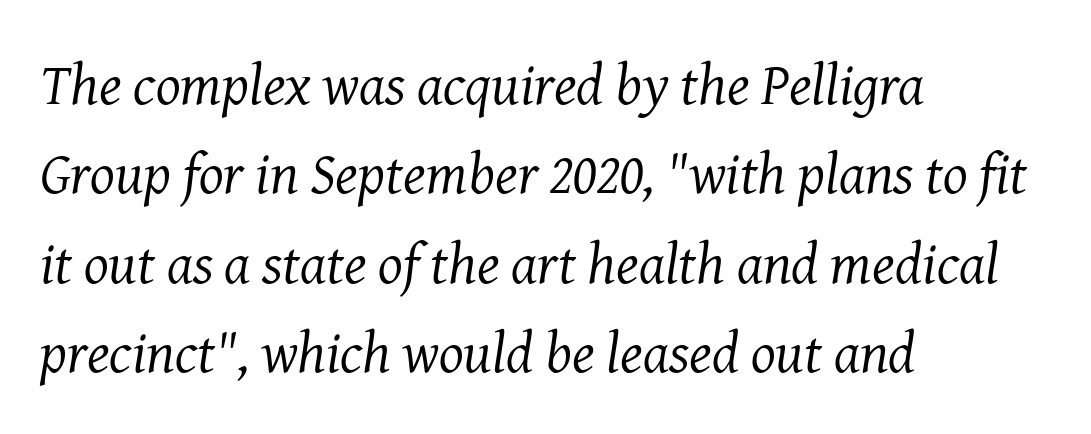
The rendering shows small feet on the letterforms — a serif design. Is this a fixed-width face? No — the glyphs have proportional, varying widths. Stems here are at most as thick as an everyday book face. The foot of each line stays bare and open.
